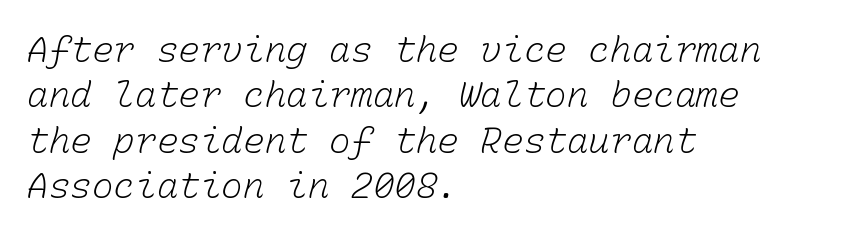
The image shows 36 px light type, monospaced; set left-aligned, normal line spacing (1.26x), normal letter spacing, not underlined; low stroke contrast and a medium x-height.
